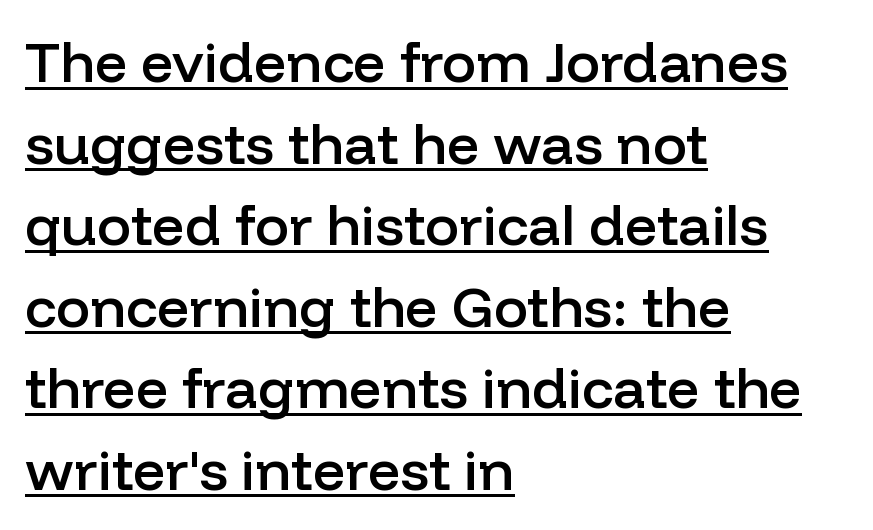
Nobody touched the tracking dial on this one. Vertical strokes here are truly vertical. Regarding leading, the lines here are spaced in the standard way. Has an underline been added? It has.
